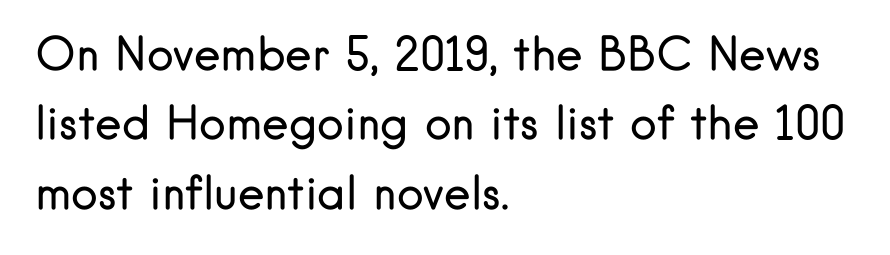
The image shows 45 px regular-weight sans-serif type, upright; set left-aligned, normal line spacing (1.54x), normal letter spacing, not underlined; low stroke contrast and a small x-height.
